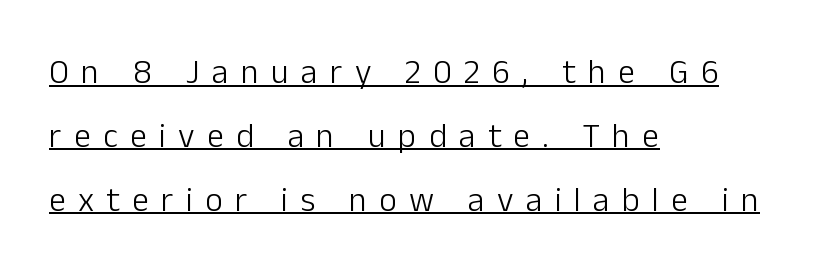
Look at the tracking — it's clearly loosened, letters drifting apart. This sample has the flowing, uneven cadence of proportional lettering. It's the straight-up-and-down kind of type. The specimen includes a rule beneath the text block's lines. Caption: multi-line text, flush left, ragged right.
